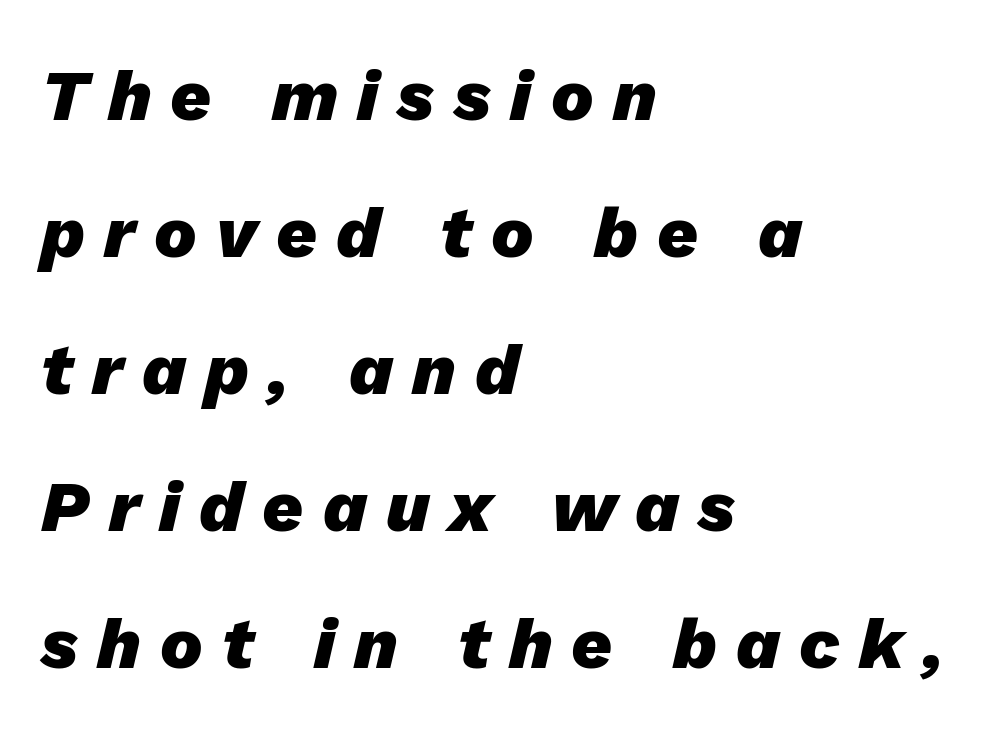
The image shows 71 px heavy type, italic (leaning right); set left-aligned, loose line spacing (1.93x), unusually wide letter spacing (+0.27 em), not underlined; low stroke contrast and a medium x-height.
